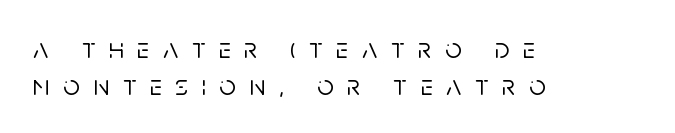
The specimen omits any rule beneath the text block's lines. Look at the bottom of the vertical strokes: they stop flat, with no serifs. Normally led — the rows are evenly, conventionally spaced. Caption: expanded tracking, letters set apart.
